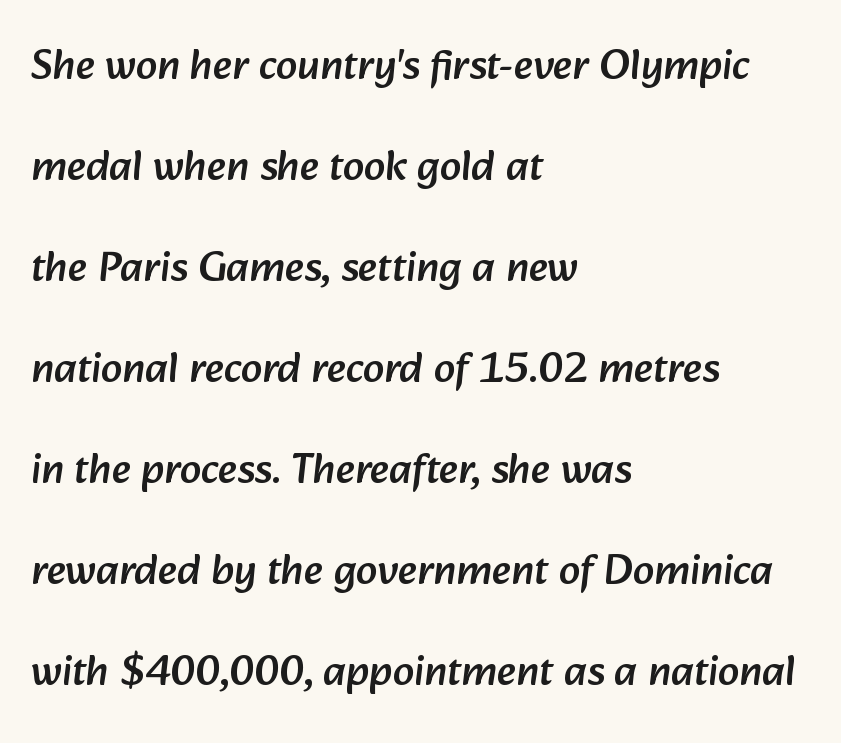
The type family on display is of the sans-serif kind. The passage shown stacks its lines with a broad gap. The string is rendered with underlining switched off. This sample uses plain, unmodified letter spacing.
